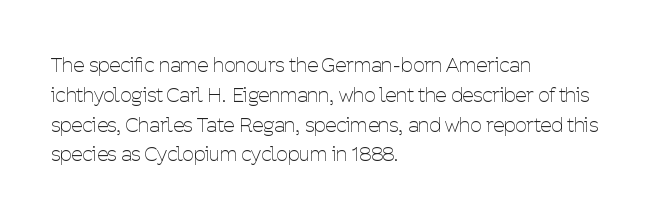
Q: Is the text bold? A: No.
Q: Is the text italic (slanted)? A: No, it is upright.
Q: Is the text underlined? A: No.
Q: How is the paragraph aligned? A: Left-aligned.
Q: Is the spacing between letters normal or unusually wide? A: Normal.
Q: Is the spacing between lines tight, normal or loose? A: Normal.
